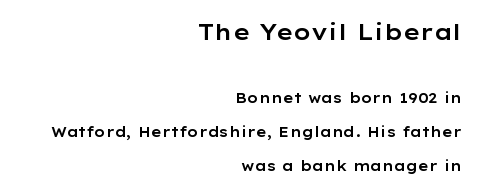
{"italic": "no", "underline": "no", "align": "right", "line_spacing": "loose", "line_spacing_ratio": 2.42, "letter_spacing": "normal", "letter_spacing_em": 0.0, "larger_block": "first", "size_ratio": 1.57, "glyph_px": 22}
